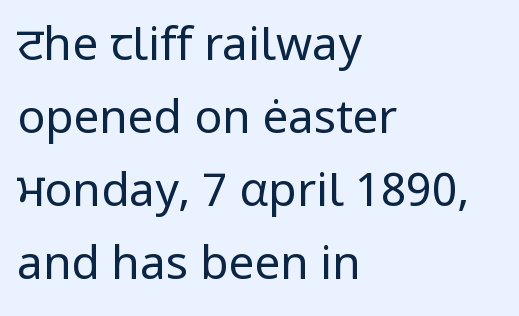
The image shows 46 px regular-weight sans-serif type, upright; set left-aligned, normal line spacing (1.59x), normal letter spacing, not underlined; low stroke contrast and a medium x-height.
